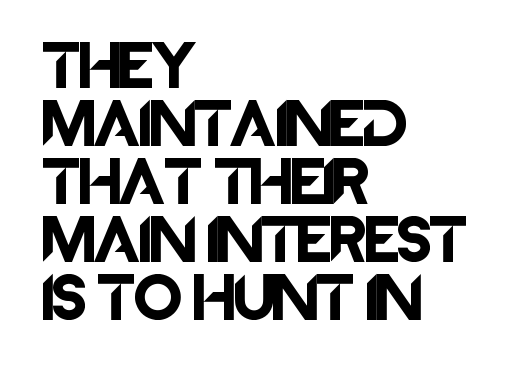
The image shows 48 px sans-serif type, upright; set left-aligned, line spacing 1.21x, normal letter spacing, not underlined; low stroke contrast and a large x-height.
